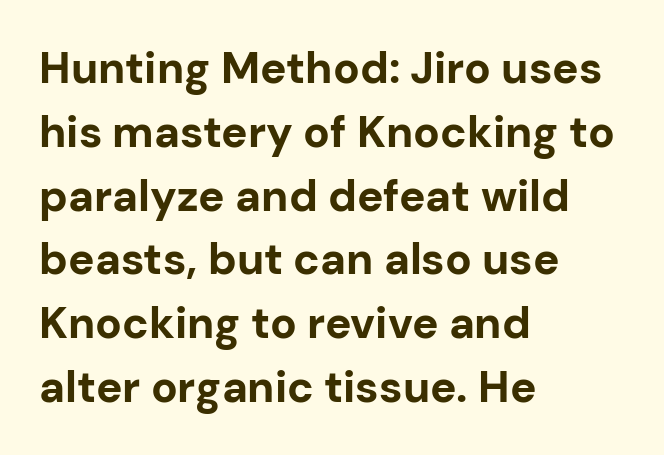
The image shows 44 px bold sans-serif type, upright; set left-aligned, normal line spacing (1.45x), normal letter spacing, not underlined; low stroke contrast and a medium x-height.
